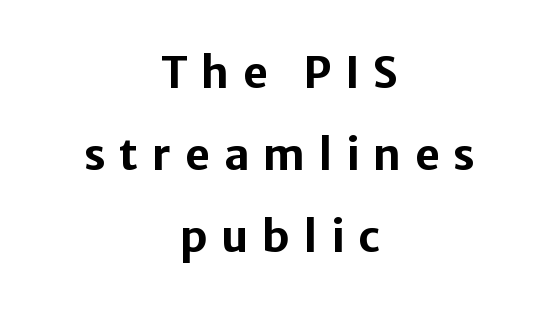
Q: Is the text bold? A: Yes.
Q: Is the text italic (slanted)? A: No, it is upright.
Q: Is the typeface a serif or a sans-serif typeface? A: Sans-serif.
Q: Is the text underlined? A: No.
Q: How is the paragraph aligned? A: Centered.
Q: Is the spacing between letters normal or unusually wide? A: Unusually wide.
Q: Is the spacing between lines tight, normal or loose? A: Loose.
Q: Width (condensed, normal, or wide)? A: Normal.
Q: Stroke contrast? A: Low.
Q: x-height? A: Medium.
Q: Monospaced? A: No.
